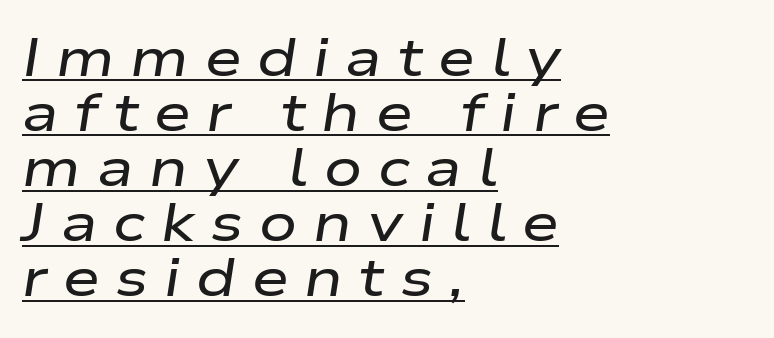
The image shows 53 px wide type, italic (leaning right); set left-aligned, tight line spacing (1.04x), unusually wide letter spacing (+0.3 em), underlined; low stroke contrast and a medium x-height.
